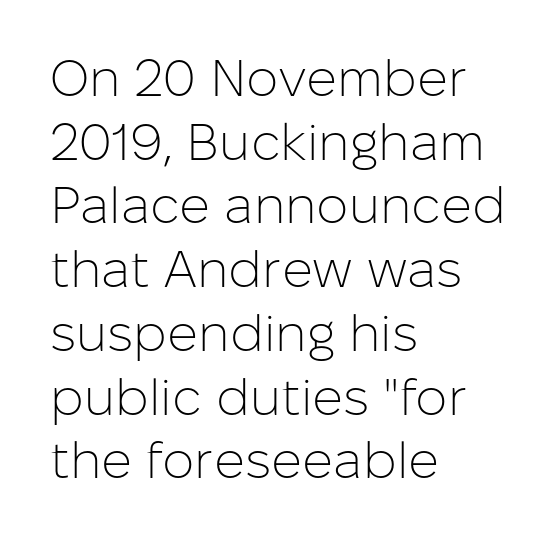
{"serif": "no", "italic": "no", "bold": "no", "weight": "light", "width": "normal", "stroke_contrast": "low", "x_height": "medium", "monospaced": "no", "underline": "no", "align": "left", "line_spacing": "normal", "line_spacing_ratio": 1.25, "letter_spacing": "normal", "letter_spacing_em": 0.0, "glyph_px": 51}
